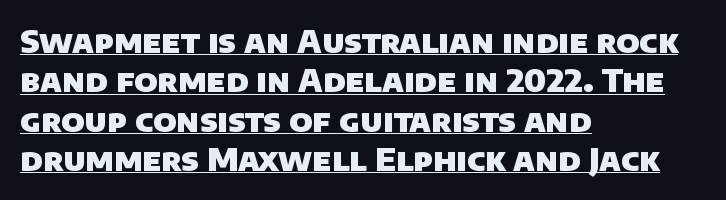
Q: Is the text bold? A: Yes.
Q: Is the typeface a serif or a sans-serif typeface? A: Sans-serif.
Q: Is the text underlined? A: Yes.
Q: How is the paragraph aligned? A: Left-aligned.
Q: Is the spacing between letters normal or unusually wide? A: Normal.
Q: Width (condensed, normal, or wide)? A: Normal.
Q: Stroke contrast? A: Low.
Q: x-height? A: Large.
Q: Monospaced? A: No.
